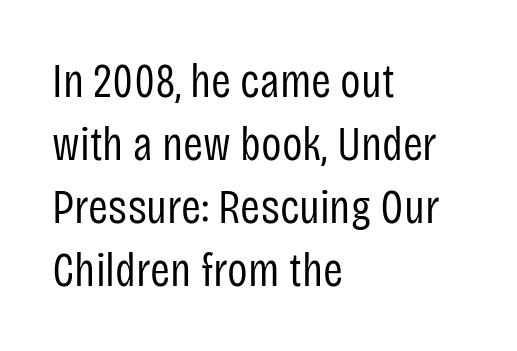
The vertical gap from one line to the next is medium. What stands out about the letter spacing? Nothing — it is the standard amount. Only glyphs here, with clear space below each row. The typeface chosen for these lines omits serifs. The font's upright variant was chosen for this text. The characters are drawn with everyday or finer stroke widths.
